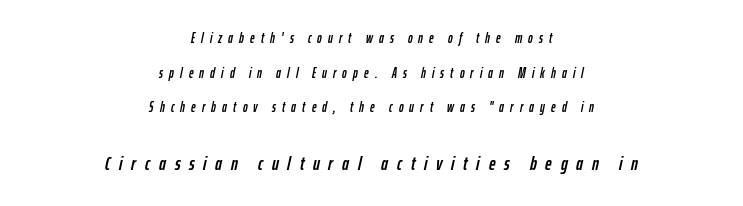
The image shows 20 px text type, italic (leaning right); set centered, loose line spacing (2.47x), unusually wide letter spacing (+0.44 em), not underlined; the second (bottom) block is 1.43x larger.
